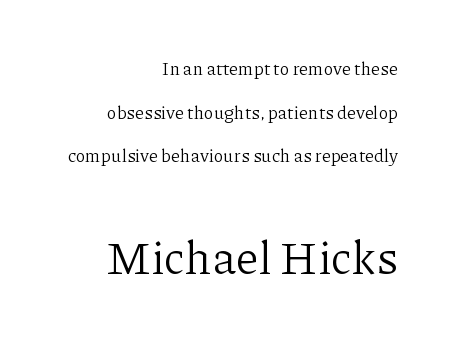
Q: Is the text bold? A: No.
Q: Is the text italic (slanted)? A: No, it is upright.
Q: Is the typeface a serif or a sans-serif typeface? A: Serif.
Q: Is the text underlined? A: No.
Q: How is the paragraph aligned? A: Right-aligned.
Q: Is the spacing between letters normal or unusually wide? A: Normal.
Q: Is the spacing between lines tight, normal or loose? A: Loose.
Q: Which block of text is set in a larger size, the first (top) or the second (bottom)? A: The second (bottom) one.
Q: Width (condensed, normal, or wide)? A: Normal.
Q: Stroke contrast? A: Low.
Q: x-height? A: Medium.
Q: Monospaced? A: No.
